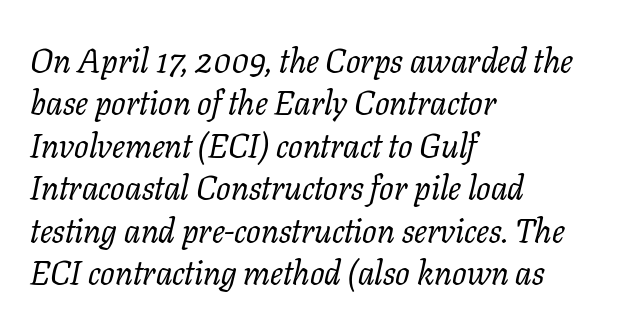
{"serif": "yes", "italic": "yes", "lean": "right", "slant_degrees": 11, "bold": "no", "weight": "regular", "width": "normal", "stroke_contrast": "low", "x_height": "medium", "monospaced": "no", "underline": "no", "align": "left", "line_spacing": "normal", "line_spacing_ratio": 1.25, "letter_spacing": "normal", "letter_spacing_em": 0.0, "glyph_px": 34}
